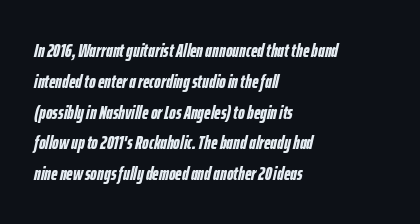
{"italic": "yes", "lean": "right", "slant_degrees": 12, "bold": "yes", "underline": "no", "align": "left", "line_spacing": "normal", "line_spacing_ratio": 1.54, "letter_spacing": "normal", "letter_spacing_em": 0.0, "glyph_px": 20}
